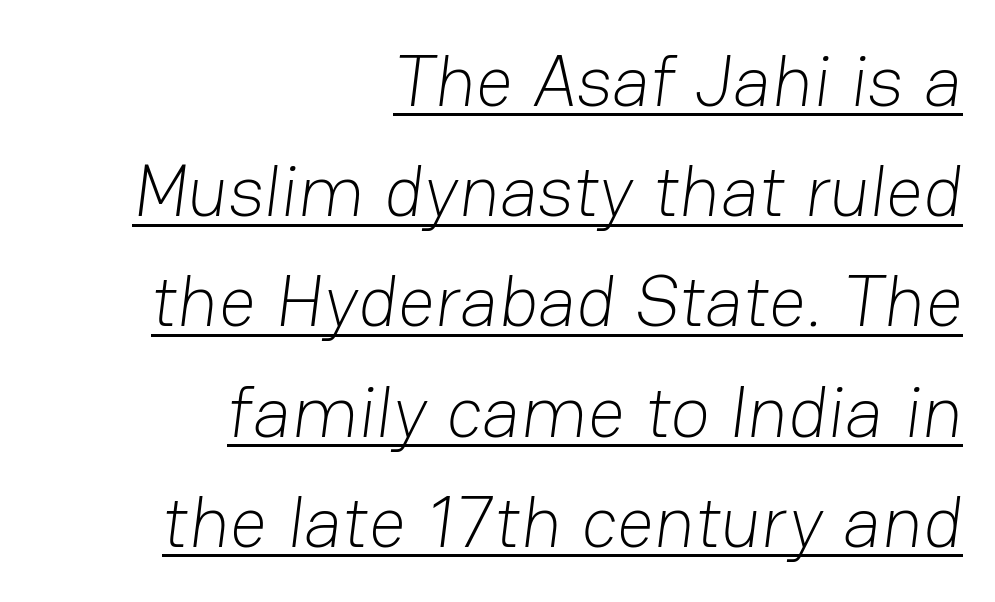
Q: Is the text bold? A: No.
Q: Is the typeface a serif or a sans-serif typeface? A: Sans-serif.
Q: Is the text underlined? A: Yes.
Q: How is the paragraph aligned? A: Right-aligned.
Q: Is the spacing between letters normal or unusually wide? A: Normal.
Q: Is the spacing between lines tight, normal or loose? A: Normal.
Q: Width (condensed, normal, or wide)? A: Normal.
Q: Stroke contrast? A: Low.
Q: x-height? A: Medium.
Q: Monospaced? A: No.
